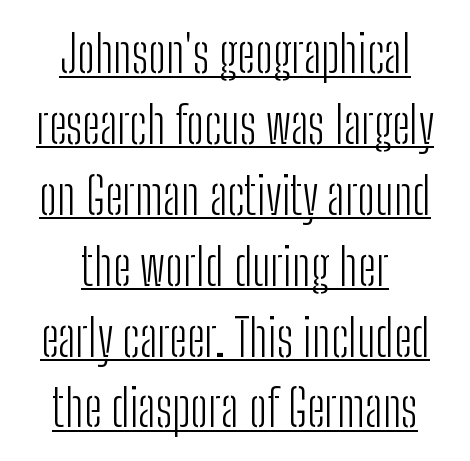
{"serif": "no", "italic": "no", "bold": "no", "weight": "light", "width": "condensed", "stroke_contrast": "low", "x_height": "medium", "monospaced": "no", "underline": "yes", "align": "center", "line_spacing": "normal", "line_spacing_ratio": 1.39, "letter_spacing": "normal", "letter_spacing_em": 0.0, "glyph_px": 51}
